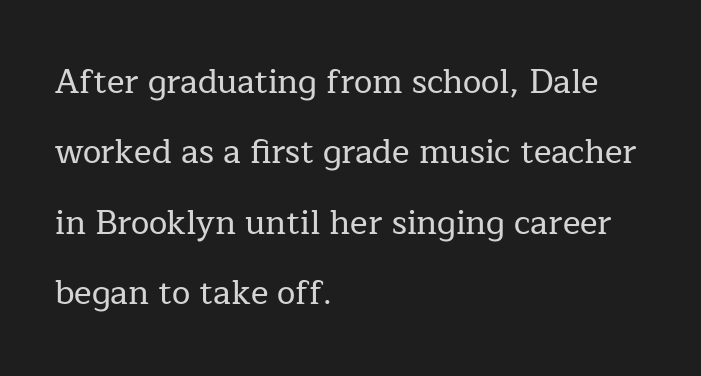
The image shows 33 px serif type, upright; set left-aligned, loose line spacing (2.13x), normal letter spacing, not underlined; low stroke contrast and a medium x-height.
